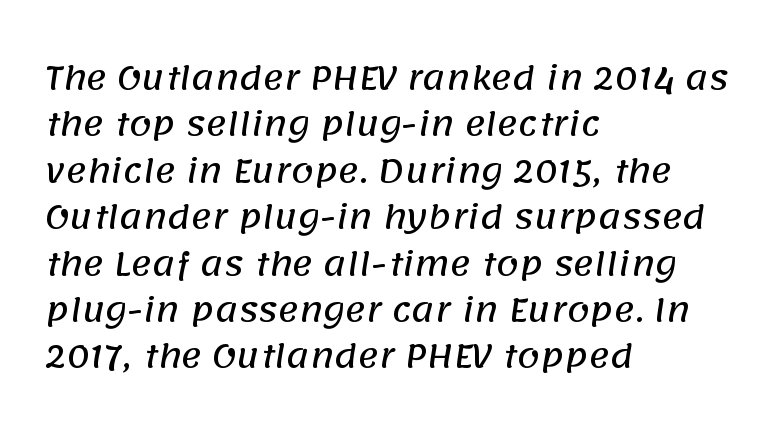
Lines of text with bare space underneath. The rendering uses a moderate line-height, typical for paragraphs. Standard letterfit; no display-style spreading of the glyphs. The passage shown is typed in a proportional face where columns would drift. The font family rendered here belongs to the sans-serif group.
